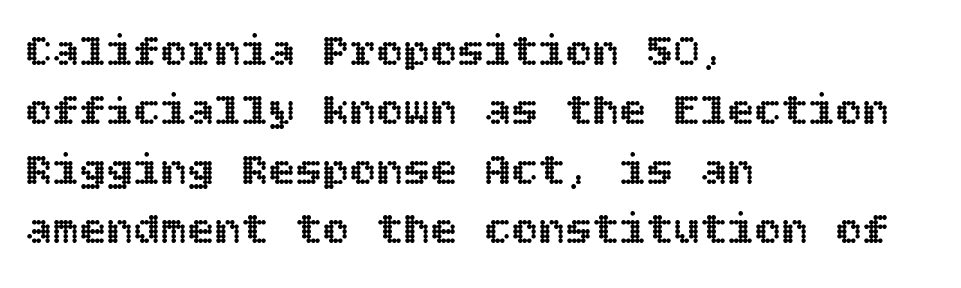
Does extra space separate the letters? No, they use regular spacing. Typeset ragged right — the left edge is the straight one. Any mark beneath the type? The region is blank. Regular leading. No italicization has been applied; the sample stays upright.
